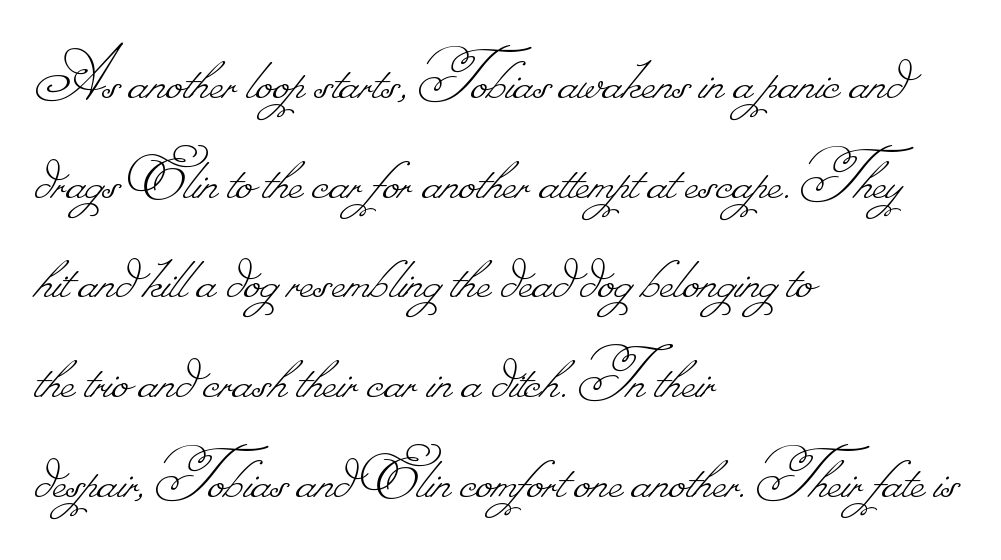
Nothing heavy about these letters — not bold at all. Do the characters align in a grid? No, the font is proportional. The rendering keeps characters at their native spacing. If you drew a ruler down the left edge, every line would touch it. The line-height multiplier appears to be the usual default. Just letters on the line, the space beneath them empty.
